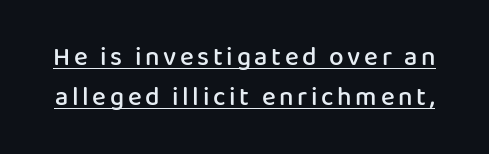
{"italic": "no", "bold": "semi", "underline": "yes", "line_spacing": "normal", "line_spacing_ratio": 1.55, "glyph_px": 26}
